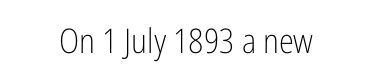
The image shows 34 px light, condensed sans-serif type, upright; set centered, normal letter spacing, not underlined; low stroke contrast and a medium x-height.
